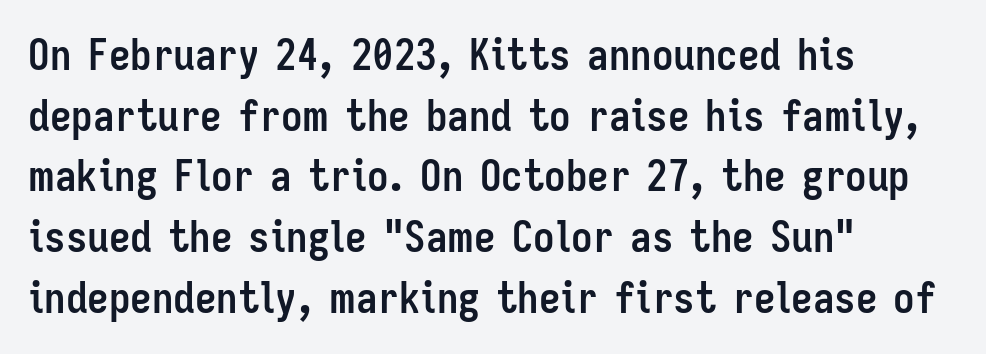
Q: Is the text bold? A: Yes.
Q: Is the text italic (slanted)? A: No, it is upright.
Q: Is the typeface a serif or a sans-serif typeface? A: Sans-serif.
Q: Is the text underlined? A: No.
Q: How is the paragraph aligned? A: Left-aligned.
Q: Is the spacing between letters normal or unusually wide? A: Normal.
Q: Is the spacing between lines tight, normal or loose? A: Normal.
Q: Width (condensed, normal, or wide)? A: Condensed.
Q: Stroke contrast? A: Low.
Q: x-height? A: Medium.
Q: Monospaced? A: No.
